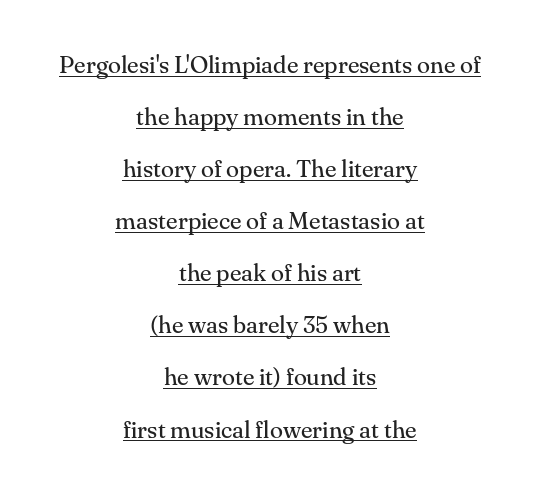
The image shows 24 px text type, upright; set centered, loose line spacing (2.17x), normal letter spacing, underlined.
